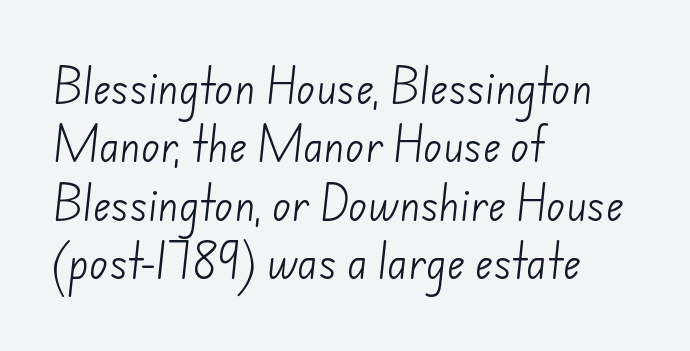
Compared with typical body copy, the letter spacing here is the same. A classic flush-left, rag-right setting is used for this passage. A typesetter would label this face a sans. The space beneath each line is pristine and unruled. Baseline-to-baseline distance is the conventional proportion of letter height.
